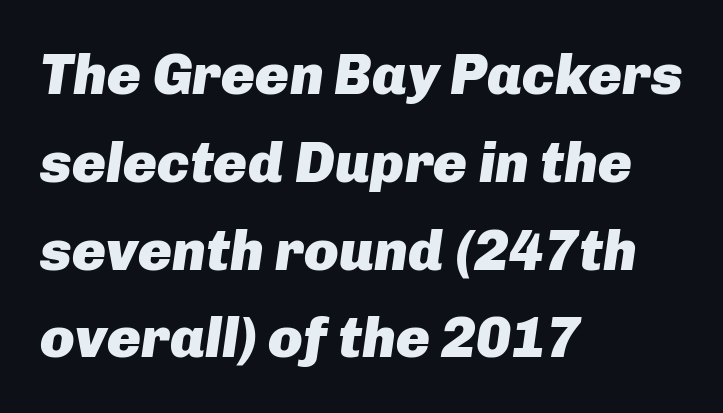
{"italic": "yes", "lean": "right", "slant_degrees": 8, "bold": "yes", "weight": "heavy", "width": "normal", "stroke_contrast": "low", "x_height": "medium", "monospaced": "no", "underline": "no", "align": "left", "line_spacing": "normal", "line_spacing_ratio": 1.54, "letter_spacing": "normal", "letter_spacing_em": 0.0, "glyph_px": 57}
